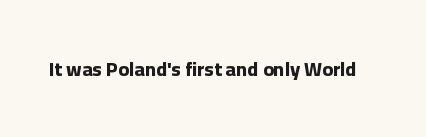
Q: Is the text bold? A: Yes.
Q: Is the text italic (slanted)? A: No, it is upright.
Q: Is the text underlined? A: No.
Q: Is the spacing between letters normal or unusually wide? A: Normal.
